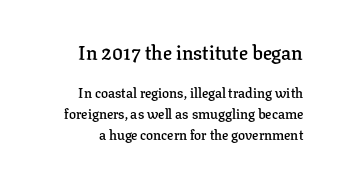
Q: Is the text bold? A: Semi-bold.
Q: Is the text italic (slanted)? A: No, it is upright.
Q: Is the text underlined? A: No.
Q: How is the paragraph aligned? A: Right-aligned.
Q: Is the spacing between letters normal or unusually wide? A: Normal.
Q: Is the spacing between lines tight, normal or loose? A: Normal.
Q: Which block of text is set in a larger size, the first (top) or the second (bottom)? A: The first (top) one.
